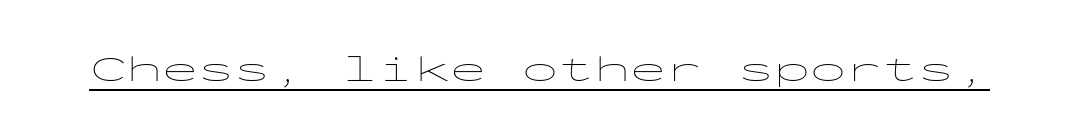
Q: Is the text bold? A: No.
Q: Is the text italic (slanted)? A: No, it is upright.
Q: Is the typeface a serif or a sans-serif typeface? A: Sans-serif.
Q: Is the text underlined? A: Yes.
Q: Is the spacing between letters normal or unusually wide? A: Normal.
Q: Width (condensed, normal, or wide)? A: Wide.
Q: Stroke contrast? A: Low.
Q: x-height? A: Medium.
Q: Monospaced? A: Yes.
